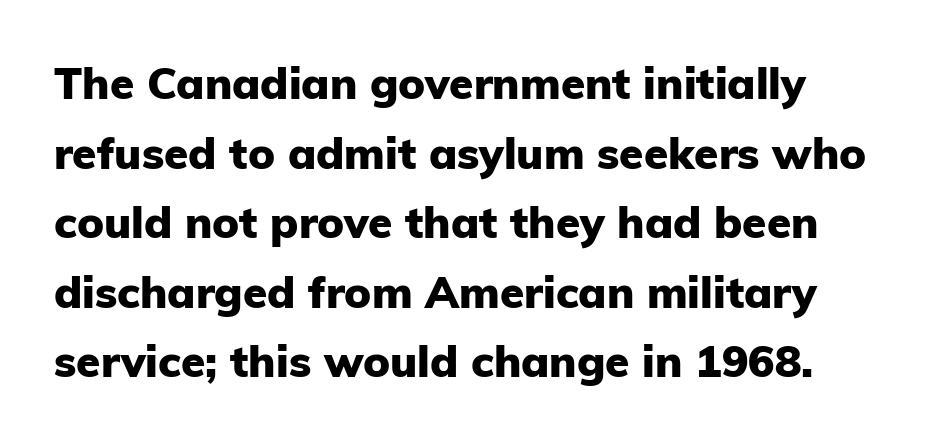
Note the varied advance widths — an 'i' is clearly narrower than an 'm'. Baseline-to-baseline distance is the conventional proportion of letter height. Unlike a traditional serif, this face leaves its strokes unadorned. The words here are not underlined. Here the glyphs are tracked normally, forming tight word shapes.
